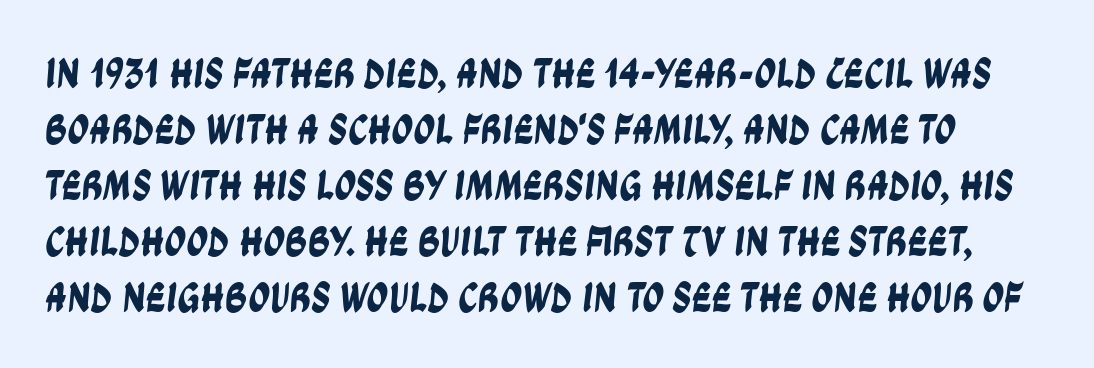
Q: Is the typeface a serif or a sans-serif typeface? A: Sans-serif.
Q: Is the text underlined? A: No.
Q: Is the spacing between letters normal or unusually wide? A: Normal.
Q: Is the spacing between lines tight, normal or loose? A: Normal.
Q: Width (condensed, normal, or wide)? A: Condensed.
Q: Stroke contrast? A: Low.
Q: x-height? A: Large.
Q: Monospaced? A: No.
